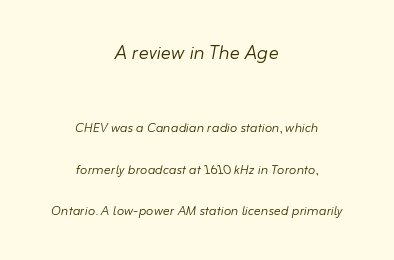
Q: Is the text bold? A: No.
Q: Is the text italic (slanted)? A: Yes, it leans right by about 10 degrees.
Q: Is the text underlined? A: No.
Q: How is the paragraph aligned? A: Centered.
Q: Is the spacing between letters normal or unusually wide? A: Normal.
Q: Is the spacing between lines tight, normal or loose? A: Loose.
Q: Which block of text is set in a larger size, the first (top) or the second (bottom)? A: The first (top) one.
